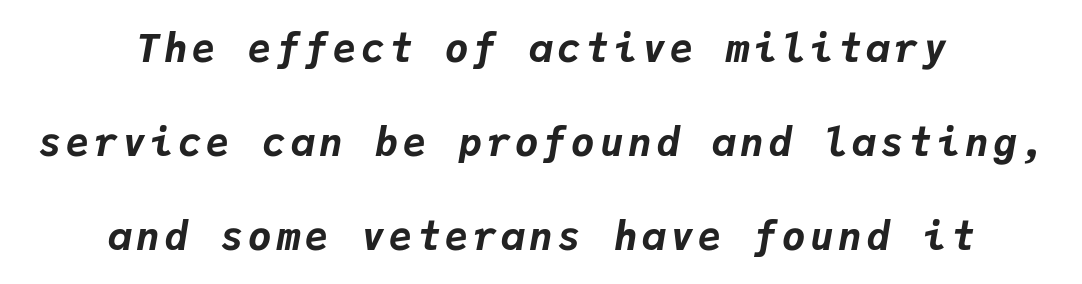
The image shows 39 px bold type, italic (leaning right), monospaced; set centered, loose line spacing (2.41x), not underlined; low stroke contrast and a medium x-height.
